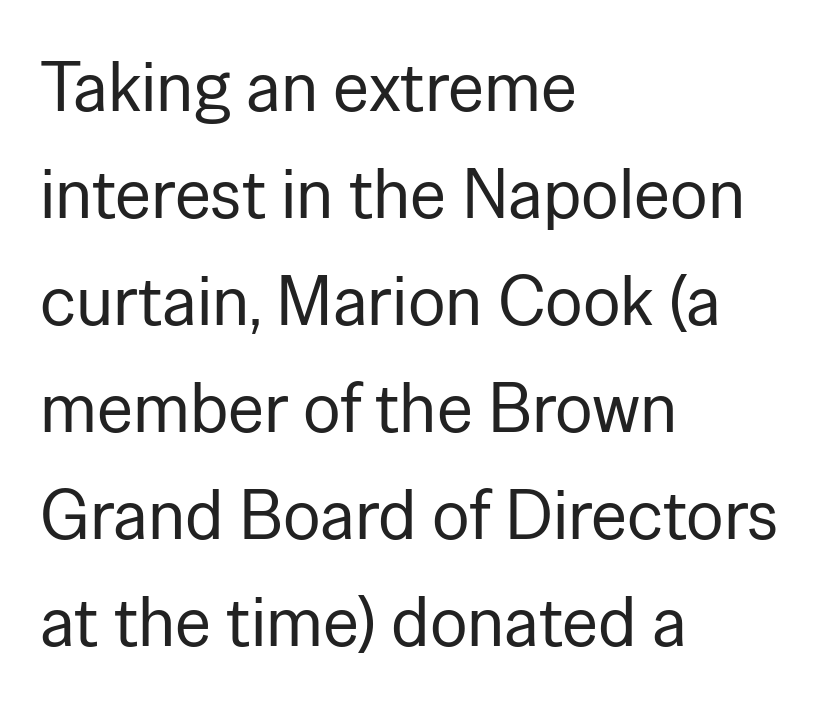
Regarding serifs, this sample does without them. Check under the words: just untouched page. Varying glyph widths throughout — classic text-font behaviour. A roman cut, with each character standing at attention. Nothing unusual about the tracking: characters are spaced as the font intends.
